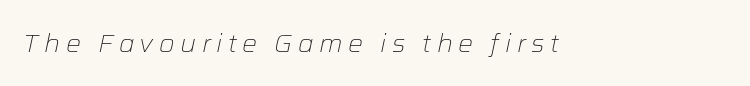
Emphasis-style slanted type is in use. Type without underlining. The typesetting does not lean heavy: it is not bold. Look at the tracking — it's clearly loosened, letters drifting apart.
